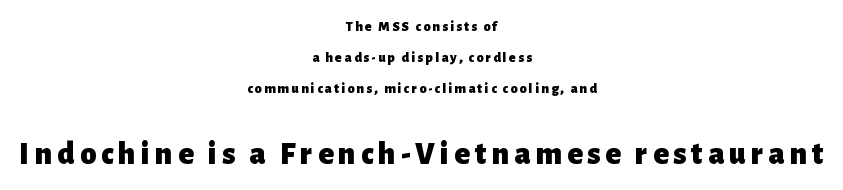
Q: Is the text bold? A: Yes.
Q: Is the text italic (slanted)? A: No, it is upright.
Q: Is the typeface a serif or a sans-serif typeface? A: Sans-serif.
Q: Is the text underlined? A: No.
Q: How is the paragraph aligned? A: Centered.
Q: Is the spacing between lines tight, normal or loose? A: Loose.
Q: Which block of text is set in a larger size, the first (top) or the second (bottom)? A: The second (bottom) one.
Q: Width (condensed, normal, or wide)? A: Normal.
Q: Stroke contrast? A: Low.
Q: x-height? A: Medium.
Q: Monospaced? A: No.
